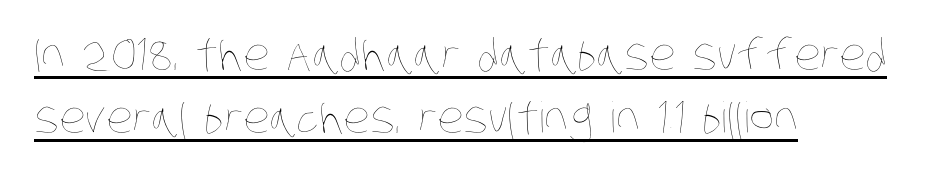
{"bold": "no", "weight": "thin", "width": "condensed", "stroke_contrast": "low", "x_height": "large", "monospaced": "no", "underline": "yes", "align": "left", "line_spacing": "normal", "line_spacing_ratio": 1.49, "letter_spacing": "normal", "letter_spacing_em": 0.0, "glyph_px": 42}
